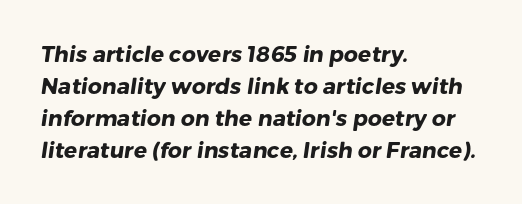
Q: Is the text bold? A: Yes.
Q: Is the text underlined? A: No.
Q: How is the paragraph aligned? A: Left-aligned.
Q: Is the spacing between letters normal or unusually wide? A: Normal.
Q: Is the spacing between lines tight, normal or loose? A: Normal.
